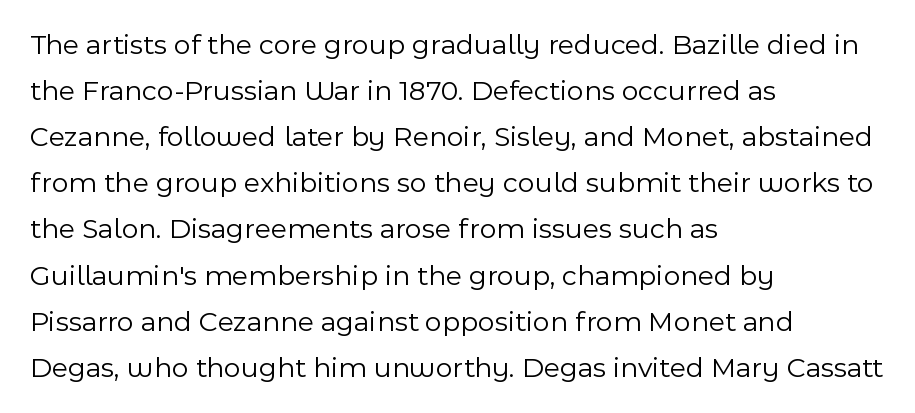
The image shows 29 px light sans-serif type, upright; set left-aligned, normal line spacing (1.59x), normal letter spacing, not underlined; a medium x-height.
